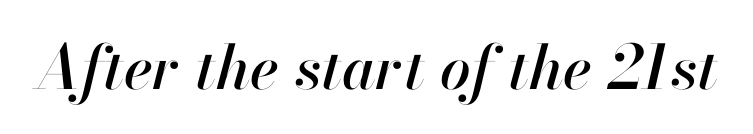
Looks like regular typesetting: each glyph gets only the width it needs. Characters follow at the spacing the type designer built in. An italicized treatment has been applied to the whole sample. Just letters on the line, the space beneath them empty.
